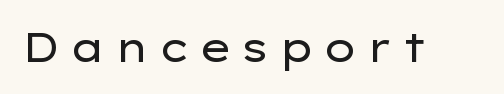
{"serif": "no", "italic": "no", "bold": "no", "weight": "regular", "width": "wide", "stroke_contrast": "low", "x_height": "medium", "monospaced": "no", "underline": "no", "letter_spacing": "wide", "letter_spacing_em": 0.22, "glyph_px": 40}
